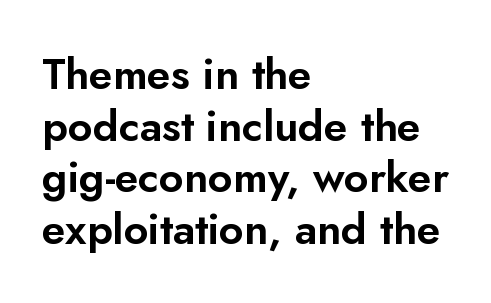
{"serif": "no", "italic": "no", "width": "normal", "stroke_contrast": "low", "x_height": "small", "monospaced": "no", "underline": "no", "align": "left", "line_spacing_ratio": 1.2, "letter_spacing": "normal", "letter_spacing_em": 0.0, "glyph_px": 43}
